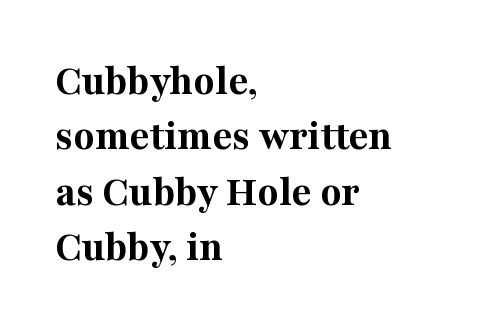
Q: Is the text bold? A: Yes.
Q: Is the text italic (slanted)? A: No, it is upright.
Q: Is the typeface a serif or a sans-serif typeface? A: Serif.
Q: Is the text underlined? A: No.
Q: How is the paragraph aligned? A: Left-aligned.
Q: Is the spacing between letters normal or unusually wide? A: Normal.
Q: Is the spacing between lines tight, normal or loose? A: Normal.
Q: Width (condensed, normal, or wide)? A: Normal.
Q: Stroke contrast? A: Medium.
Q: x-height? A: Medium.
Q: Monospaced? A: No.
